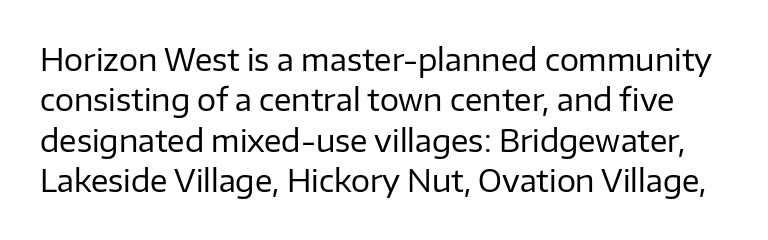
Q: Is the text bold? A: No.
Q: Is the text italic (slanted)? A: No, it is upright.
Q: Is the typeface a serif or a sans-serif typeface? A: Sans-serif.
Q: Is the text underlined? A: No.
Q: Is the spacing between letters normal or unusually wide? A: Normal.
Q: Is the spacing between lines tight, normal or loose? A: Normal.
Q: Width (condensed, normal, or wide)? A: Normal.
Q: Stroke contrast? A: Low.
Q: x-height? A: Medium.
Q: Monospaced? A: No.
